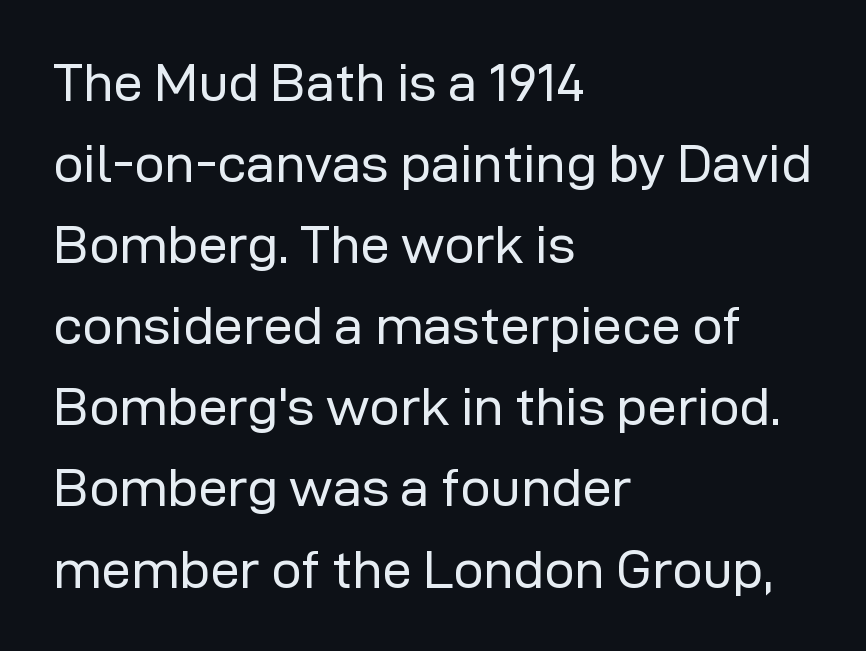
The face used here is proportionally spaced, like ordinary book or web type. Default kerning and tracking; the words read as compact shapes. Examine the stroke ends and you'll find no serifs. The rows are spaced the way most documents space them.
